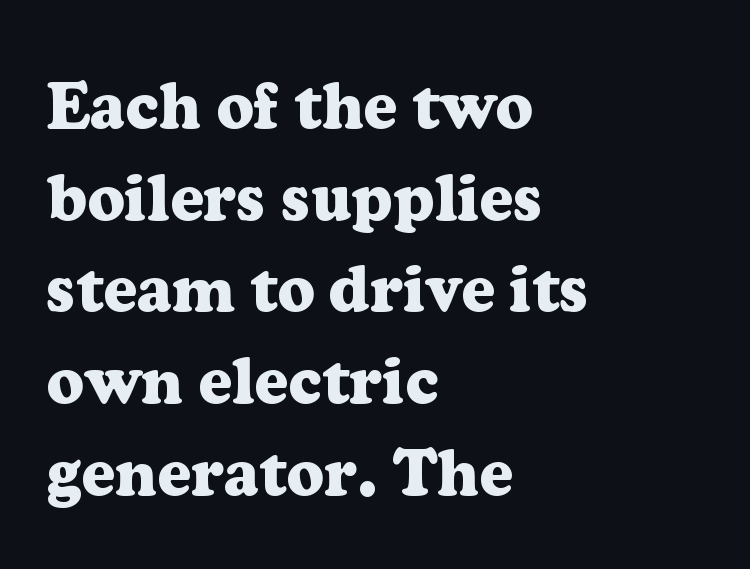
{"serif": "yes", "italic": "no", "bold": "yes", "weight": "heavy", "width": "normal", "stroke_contrast": "low", "x_height": "medium", "monospaced": "no", "underline": "no", "align": "left", "line_spacing": "normal", "line_spacing_ratio": 1.41, "letter_spacing": "normal", "letter_spacing_em": 0.0, "glyph_px": 65}
